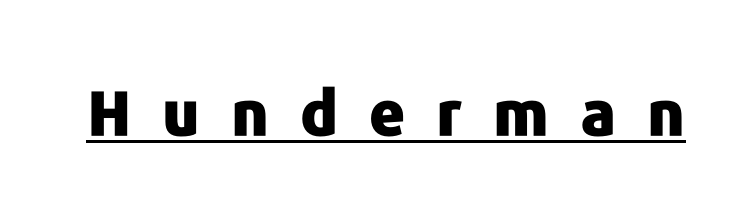
Q: Is the text bold? A: Yes.
Q: Is the text italic (slanted)? A: No, it is upright.
Q: Is the typeface a serif or a sans-serif typeface? A: Sans-serif.
Q: Is the text underlined? A: Yes.
Q: Is the spacing between letters normal or unusually wide? A: Unusually wide.
Q: Width (condensed, normal, or wide)? A: Normal.
Q: Stroke contrast? A: Low.
Q: x-height? A: Medium.
Q: Monospaced? A: No.
